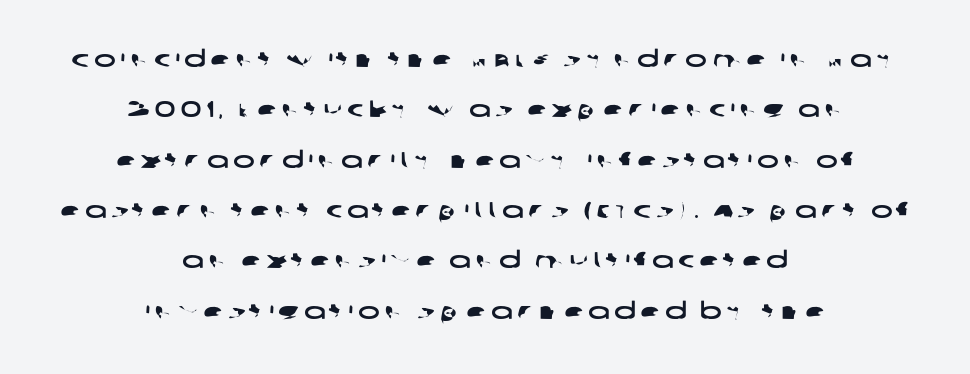
Q: Is the text underlined? A: No.
Q: How is the paragraph aligned? A: Centered.
Q: Is the spacing between letters normal or unusually wide? A: Unusually wide.
Q: Is the spacing between lines tight, normal or loose? A: Loose.
